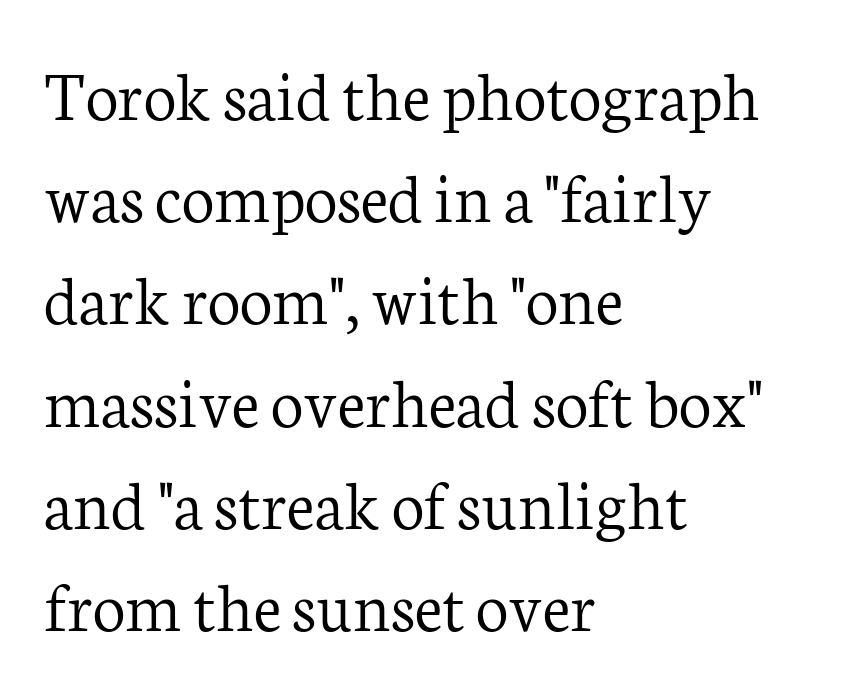
The image shows 73 px light serif type, upright; set left-aligned, normal line spacing (1.4x), normal letter spacing, not underlined; low stroke contrast and a medium x-height.
